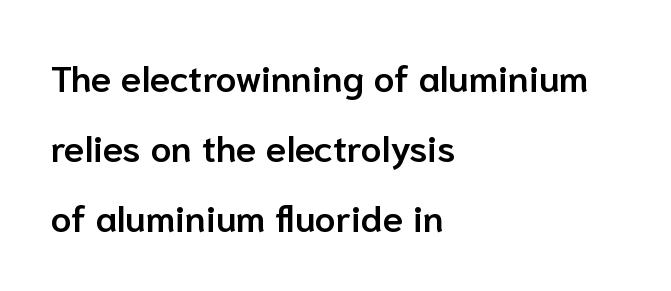
Check under the words: just untouched page. A roman cut, with each character standing at attention. Compared with a centered layout, this one pins lines to the left instead. You could not count columns in this text — the font is proportionally spaced. Spacing between characters is what you'd get straight out of the box. The typesetting leans somewhat heavy: a semibold.
